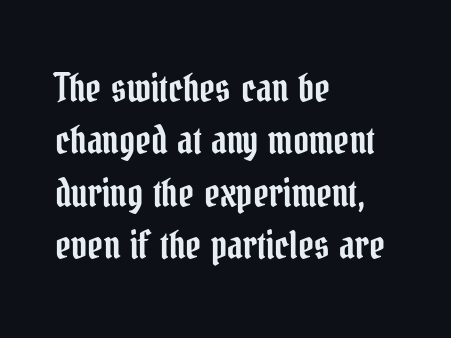
Q: Is the text italic (slanted)? A: No, it is upright.
Q: Is the typeface a serif or a sans-serif typeface? A: Serif.
Q: Is the text underlined? A: No.
Q: How is the paragraph aligned? A: Left-aligned.
Q: Is the spacing between letters normal or unusually wide? A: Normal.
Q: Is the spacing between lines tight, normal or loose? A: Normal.
Q: Width (condensed, normal, or wide)? A: Condensed.
Q: Stroke contrast? A: Low.
Q: x-height? A: Medium.
Q: Monospaced? A: No.
